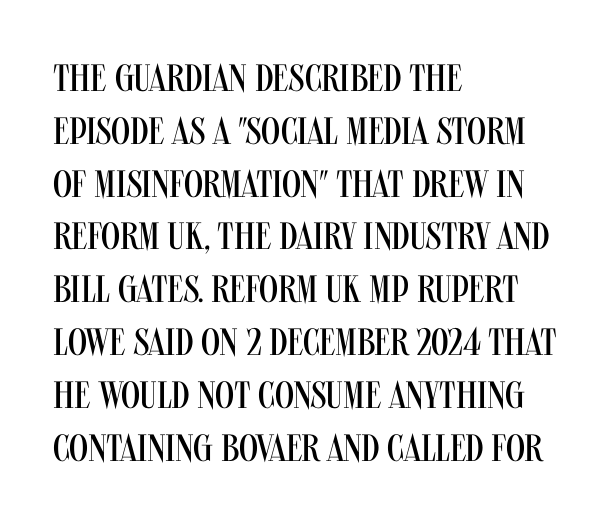
Q: Is the text bold? A: No.
Q: Is the text italic (slanted)? A: No, it is upright.
Q: Is the typeface a serif or a sans-serif typeface? A: Sans-serif.
Q: Is the text underlined? A: No.
Q: How is the paragraph aligned? A: Left-aligned.
Q: Is the spacing between letters normal or unusually wide? A: Normal.
Q: Is the spacing between lines tight, normal or loose? A: Normal.
Q: Width (condensed, normal, or wide)? A: Condensed.
Q: Stroke contrast? A: Medium.
Q: x-height? A: Large.
Q: Monospaced? A: No.
